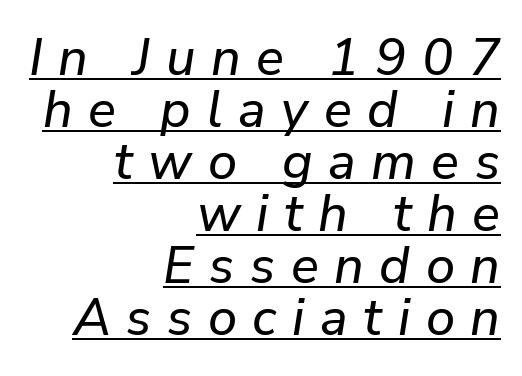
{"italic": "yes", "lean": "right", "slant_degrees": 9, "width": "normal", "stroke_contrast": "low", "x_height": "medium", "monospaced": "no", "underline": "yes", "align": "right", "line_spacing": "tight", "line_spacing_ratio": 1.0, "letter_spacing": "wide", "letter_spacing_em": 0.3, "glyph_px": 52}
